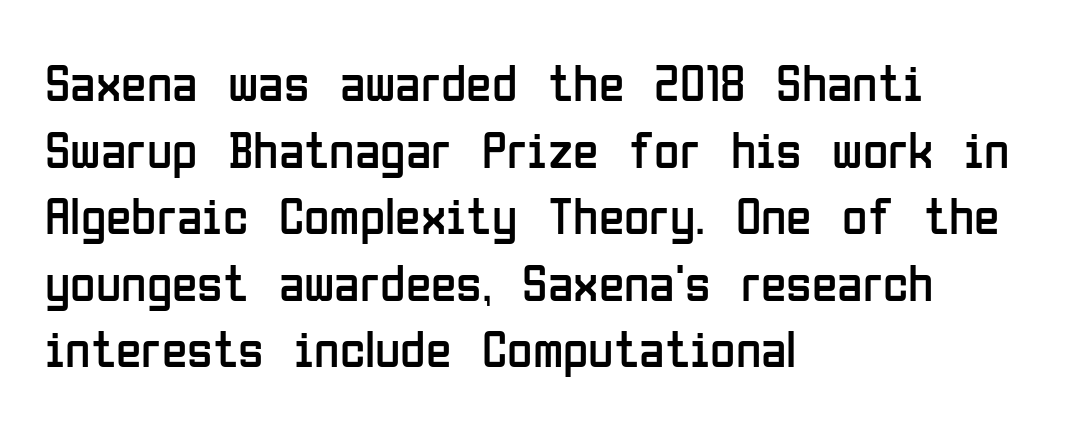
Q: Is the text bold? A: No.
Q: Is the text italic (slanted)? A: No, it is upright.
Q: Is the typeface a serif or a sans-serif typeface? A: Sans-serif.
Q: Is the text underlined? A: No.
Q: How is the paragraph aligned? A: Left-aligned.
Q: Is the spacing between letters normal or unusually wide? A: Normal.
Q: Is the spacing between lines tight, normal or loose? A: Normal.
Q: Width (condensed, normal, or wide)? A: Condensed.
Q: Stroke contrast? A: Low.
Q: x-height? A: Medium.
Q: Monospaced? A: No.
